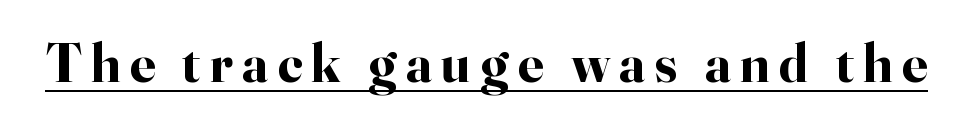
Q: Is the text bold? A: Yes.
Q: Is the text italic (slanted)? A: No, it is upright.
Q: Is the typeface a serif or a sans-serif typeface? A: Serif.
Q: Is the text underlined? A: Yes.
Q: Width (condensed, normal, or wide)? A: Normal.
Q: Stroke contrast? A: High.
Q: x-height? A: Small.
Q: Monospaced? A: No.
